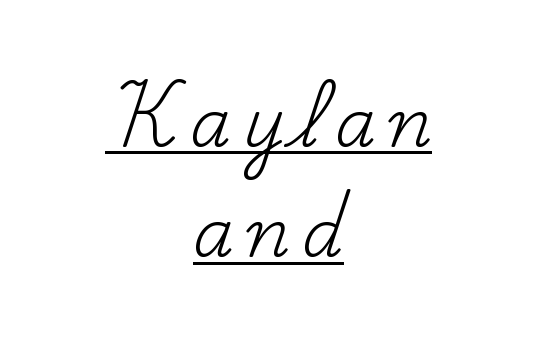
The lines sit at an ordinary, default distance from one another. Check where the strokes stop: tiny serifs finish them off. The text block is weighted toward neither margin, spreading evenly from the middle. Underline: present.
